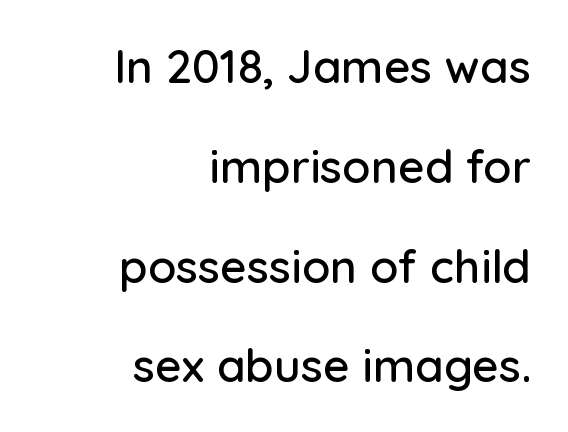
The image shows 46 px sans-serif type, upright; set right-aligned, loose line spacing (2.17x), normal letter spacing, not underlined; low stroke contrast and a medium x-height.
